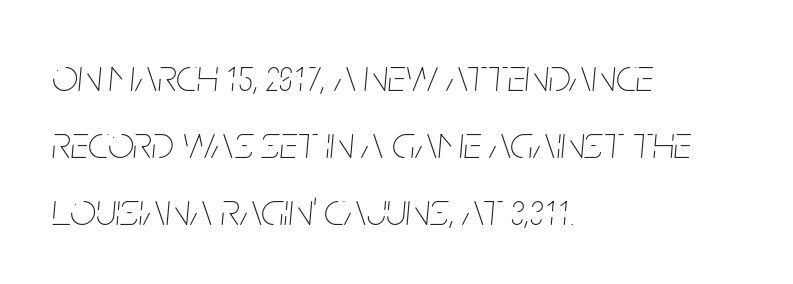
The specimen reads as italic at a glance. Compared with a centered layout, this one pins lines to the left instead. Quick note: interline space is typical. Stroke thickness stays within the range of a standard reading face or lighter. The gaps between neighbouring characters are ordinary and unremarkable.
